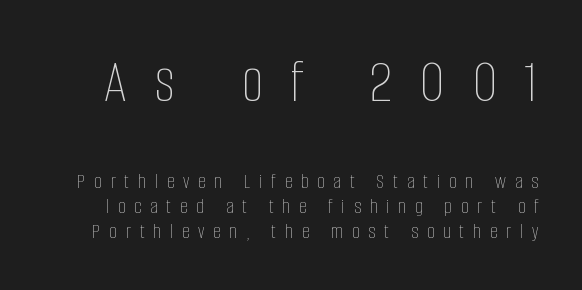
The image shows 63 px thin, condensed type, upright; set line spacing 1.19x, unusually wide letter spacing (+0.43 em), not underlined; the first (top) block is 3.0x larger; low stroke contrast and a large x-height.
